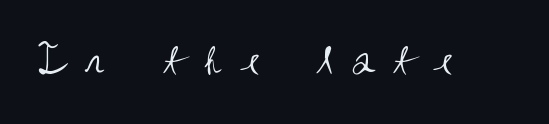
{"serif": "no", "bold": "no", "weight": "regular", "width": "condensed", "stroke_contrast": "medium", "x_height": "large", "monospaced": "no", "underline": "no", "letter_spacing": "wide", "letter_spacing_em": 0.38, "glyph_px": 45}
